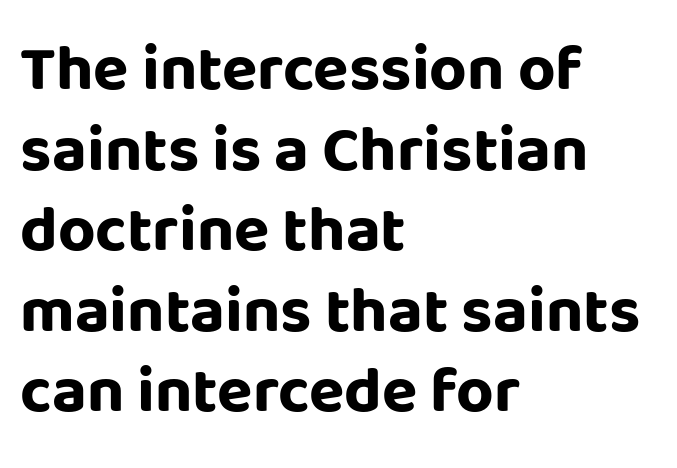
{"serif": "no", "italic": "no", "bold": "yes", "weight": "bold", "width": "normal", "stroke_contrast": "low", "x_height": "large", "monospaced": "no", "underline": "no", "align": "left", "line_spacing_ratio": 1.24, "letter_spacing": "normal", "letter_spacing_em": 0.0, "glyph_px": 65}
